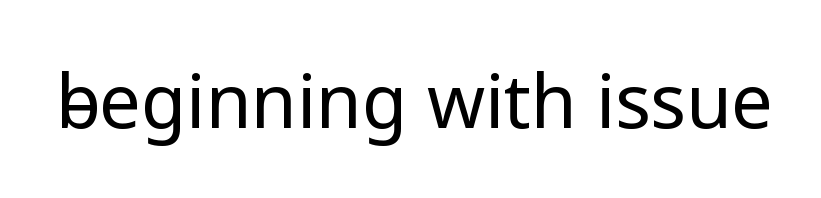
The image shows 74 px regular-weight sans-serif type, upright; set normal letter spacing, not underlined; low stroke contrast and a medium x-height.
